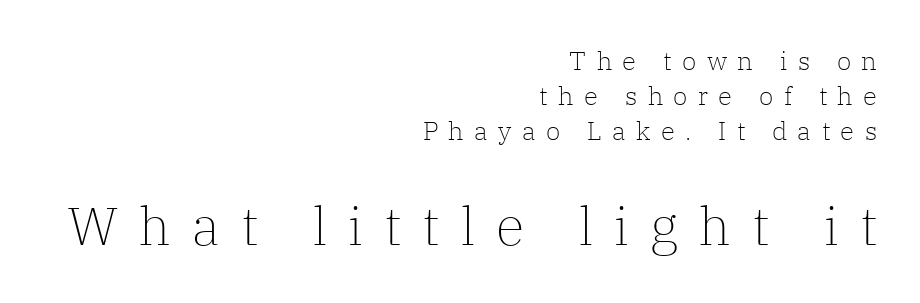
The lower block of text is set noticeably larger than the block above it. Loose tracking; the words dissolve into strings of separated letters. Descenders are the only things crossing below the line. Notice how the passage keeps a crisp vertical edge on the right only. Letters have the restrained weight of plain body copy at most. Is there much room between lines? A standard amount, neither cramped nor airy.
